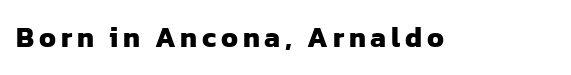
A typesetter would call this proportional, since set widths differ per character. The typesetting leans heavy: a genuine bold. Serifs: no, the terminals of the letterforms are clean. Bare-footed words on every line.
